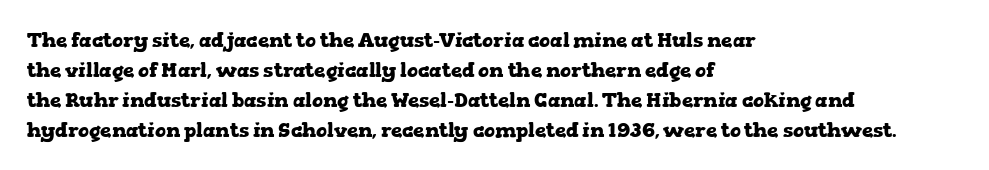
Alignment: flush left. Tall strokes in this sample are plumb rather than angled. Successive baselines arrive at the customary interval. The rendering uses a bold face; every stroke is thick and dark. The specimen omits any rule beneath the text block's lines. Short note: letters normally spaced.
